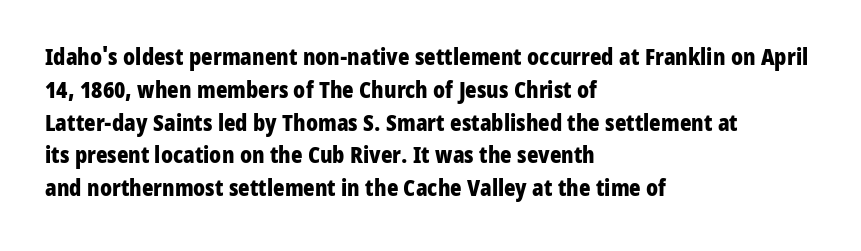
Q: Is the text bold? A: Yes.
Q: Is the text italic (slanted)? A: No, it is upright.
Q: Is the text underlined? A: No.
Q: How is the paragraph aligned? A: Left-aligned.
Q: Is the spacing between letters normal or unusually wide? A: Normal.
Q: Is the spacing between lines tight, normal or loose? A: Normal.
